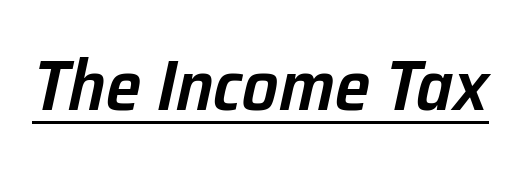
The image shows 72 px semibold type, italic (leaning right); set normal letter spacing, underlined; low stroke contrast and a medium x-height.
